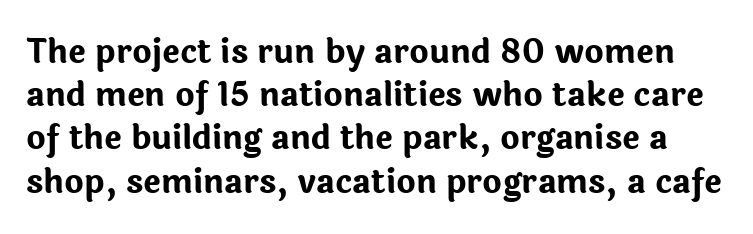
{"serif": "no", "italic": "no", "bold": "yes", "weight": "bold", "width": "normal", "stroke_contrast": "low", "x_height": "medium", "monospaced": "no", "underline": "no", "line_spacing": "normal", "line_spacing_ratio": 1.31, "letter_spacing": "normal", "letter_spacing_em": 0.0, "glyph_px": 33}
